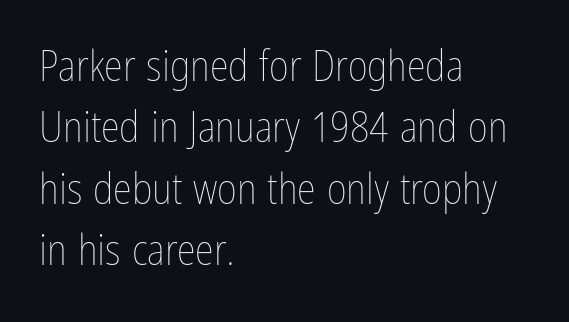
Q: Is the text bold? A: No.
Q: Is the text italic (slanted)? A: No, it is upright.
Q: Is the text underlined? A: No.
Q: How is the paragraph aligned? A: Left-aligned.
Q: Is the spacing between letters normal or unusually wide? A: Normal.
Q: Is the spacing between lines tight, normal or loose? A: Normal.
Q: Width (condensed, normal, or wide)? A: Condensed.
Q: Stroke contrast? A: Low.
Q: x-height? A: Medium.
Q: Monospaced? A: No.
